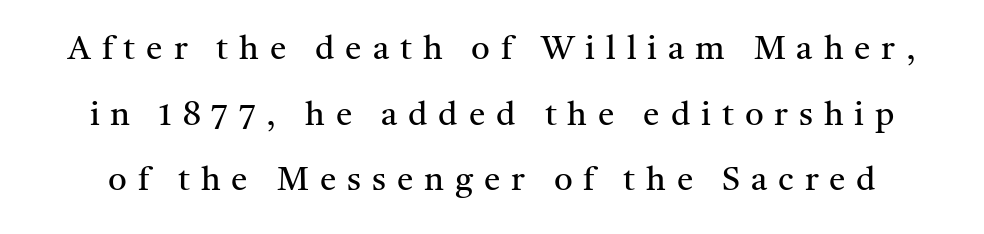
Regarding leading, the lines here are spaced well apart. The face used here is proportionally spaced, like ordinary book or web type. Are there feet on the stems? There are — it's a serif. Stems and bowls with no extra thickness — not bold. This is the regular roman posture of the typeface. The type is letterspaced generously, with wide tracking.
